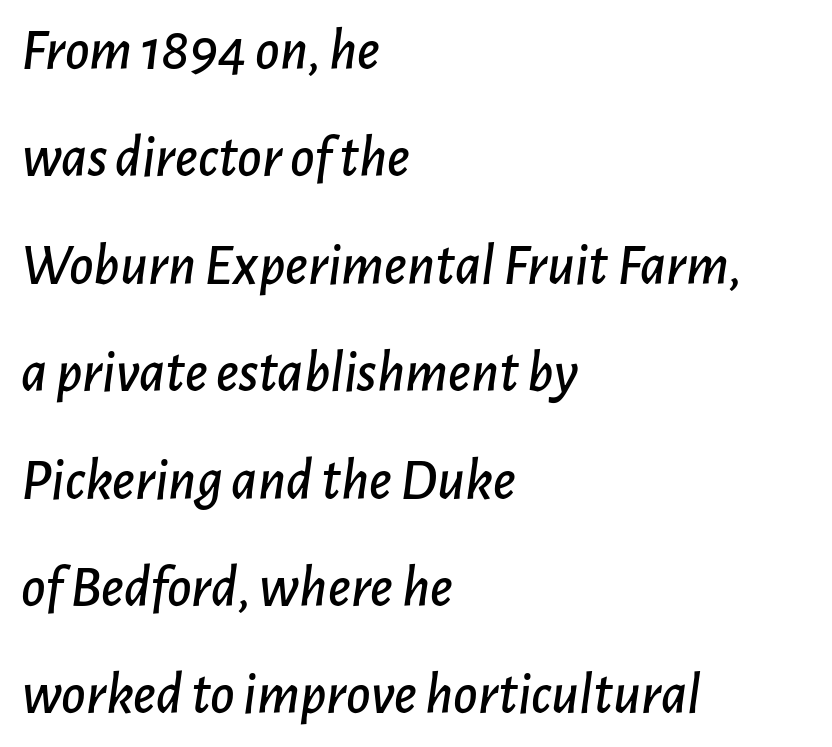
Descenders are the only things crossing below the line. These lines are rendered in a variable-pitch font. The horizontal fit of the characters is conventional and even. Slanted lettering throughout. The setting favours the left margin, as ordinary paragraphs usually do.
